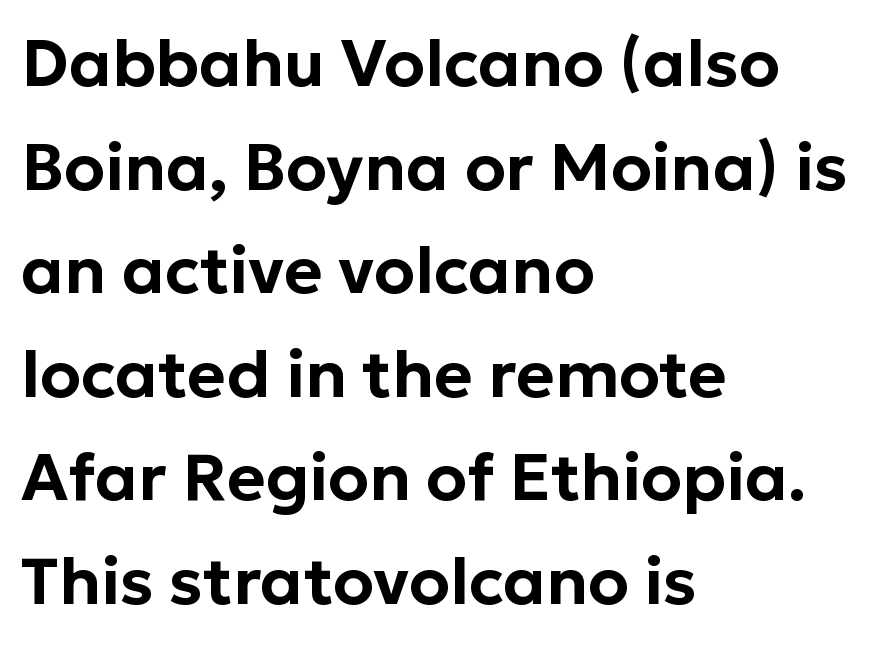
Q: Is the text italic (slanted)? A: No, it is upright.
Q: Is the typeface a serif or a sans-serif typeface? A: Sans-serif.
Q: Is the text underlined? A: No.
Q: How is the paragraph aligned? A: Left-aligned.
Q: Is the spacing between letters normal or unusually wide? A: Normal.
Q: Is the spacing between lines tight, normal or loose? A: Normal.
Q: Width (condensed, normal, or wide)? A: Normal.
Q: Stroke contrast? A: Low.
Q: x-height? A: Medium.
Q: Monospaced? A: No.
